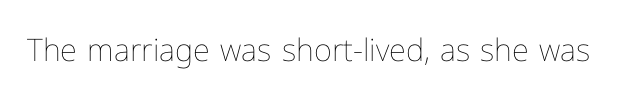
{"italic": "no", "bold": "no", "weight": "thin", "width": "normal", "stroke_contrast": "low", "x_height": "medium", "monospaced": "no", "underline": "no", "letter_spacing": "normal", "letter_spacing_em": 0.0, "glyph_px": 31}
